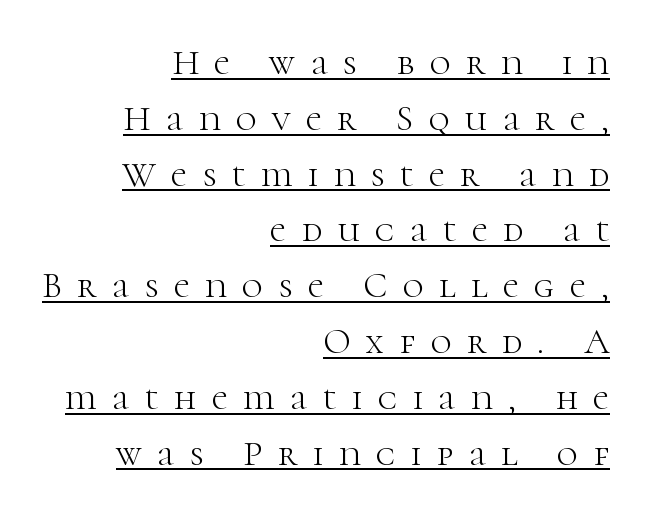
{"serif": "yes", "italic": "no", "bold": "no", "weight": "light", "width": "normal", "stroke_contrast": "high", "x_height": "medium", "monospaced": "no", "underline": "yes", "align": "right", "line_spacing": "normal", "line_spacing_ratio": 1.55, "letter_spacing": "wide", "letter_spacing_em": 0.43, "glyph_px": 36}
